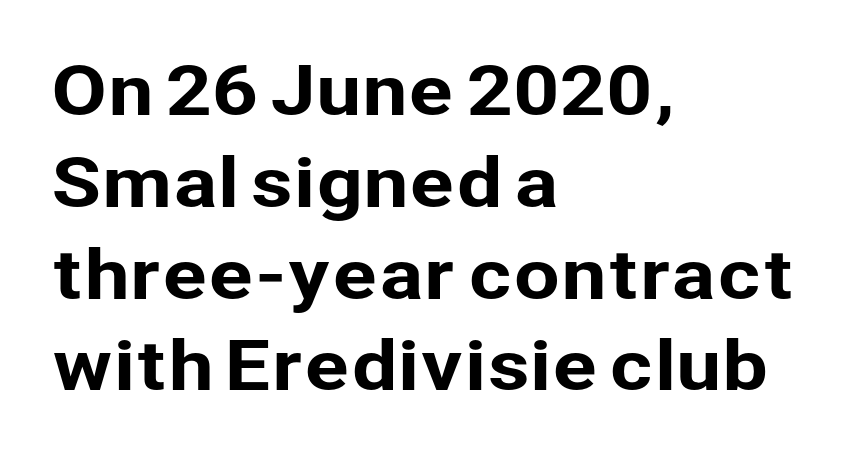
{"serif": "no", "italic": "no", "width": "normal", "stroke_contrast": "low", "x_height": "medium", "monospaced": "no", "underline": "no", "align": "left", "line_spacing": "normal", "line_spacing_ratio": 1.37, "letter_spacing": "normal", "letter_spacing_em": 0.0, "glyph_px": 67}
